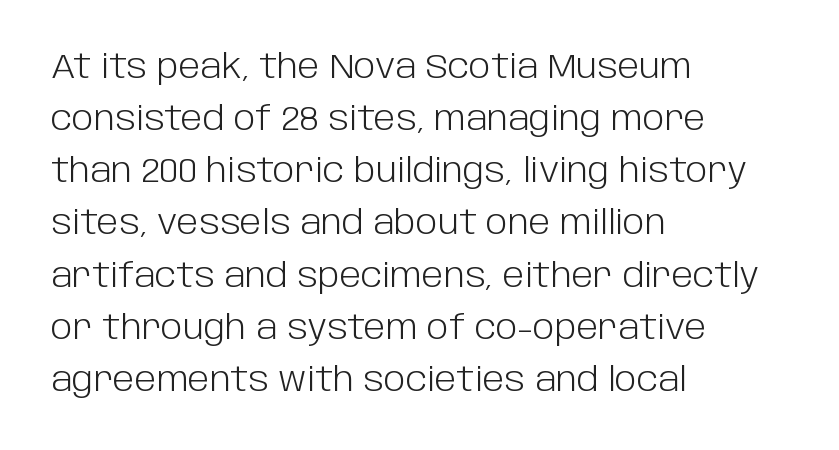
The image shows 33 px light sans-serif type, upright; set left-aligned, normal line spacing (1.58x), normal letter spacing, not underlined; low stroke contrast and a large x-height.
